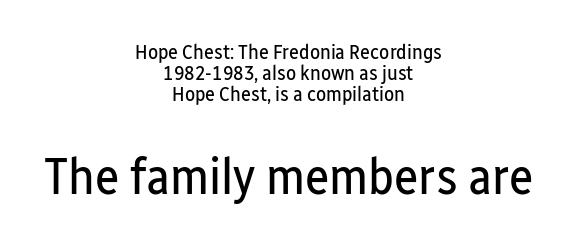
The image shows 52 px regular-weight, condensed sans-serif type, upright; set centered, tight line spacing (1.01x), normal letter spacing, not underlined; the second (bottom) block is 2.48x larger; low stroke contrast and a medium x-height.
